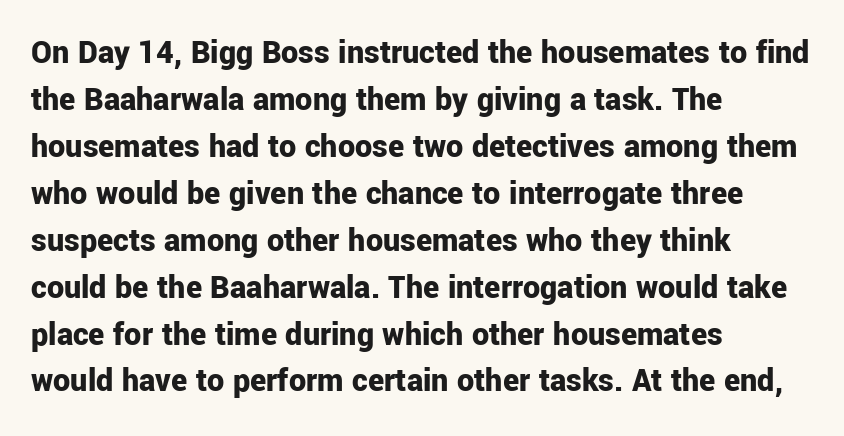
The image shows 34 px bold sans-serif type, upright; set left-aligned, normal line spacing (1.38x), normal letter spacing, not underlined; low stroke contrast and a medium x-height.
